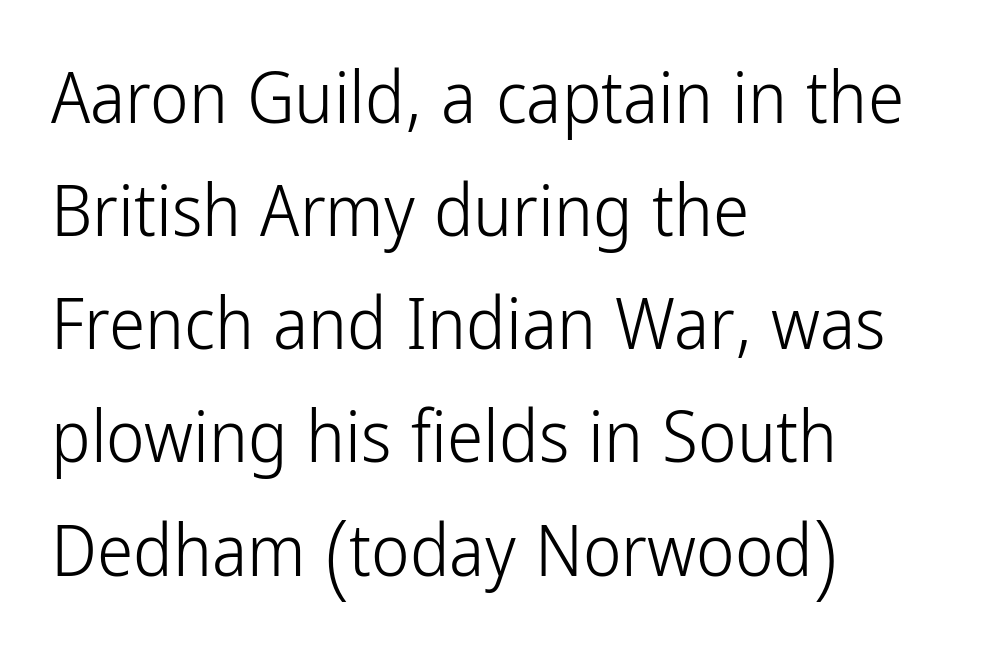
This sample keeps an unexceptional amount of space between lines. Horizontal alignment here is leftward, the default for most running prose. Proportional: the letters do not fall into vertical columns. I'd call this a sans setting — the letters go barefoot.
